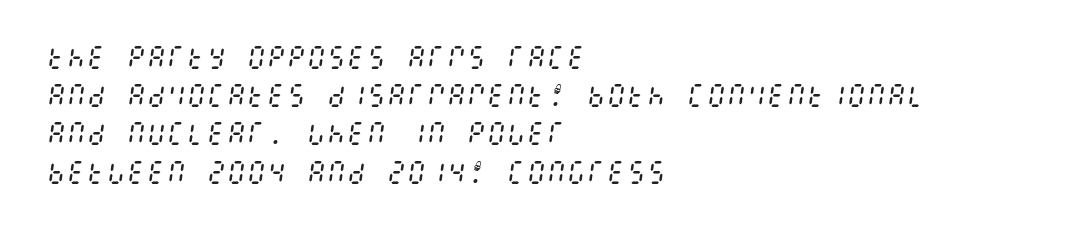
{"italic": "yes", "lean": "right", "slant_degrees": 8, "bold": "no", "underline": "no", "align": "left", "line_spacing": "normal", "line_spacing_ratio": 1.53, "letter_spacing": "normal", "letter_spacing_em": 0.0, "glyph_px": 25}
